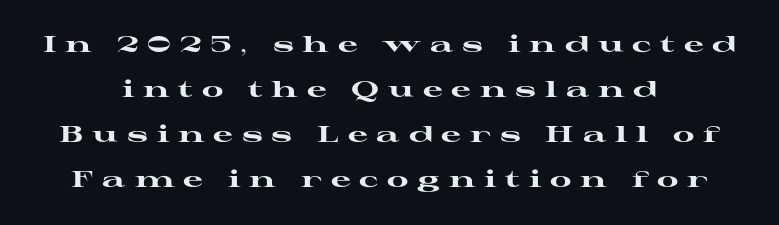
The leading is generous, giving the passage an open texture. Does the copy run flush right? No — it is centered line by line. Unmarked baselines from the first word to the last. Notice how the stems are strictly vertical — no italics here. The horizontal fit of the characters is loose and conspicuously gappy.
